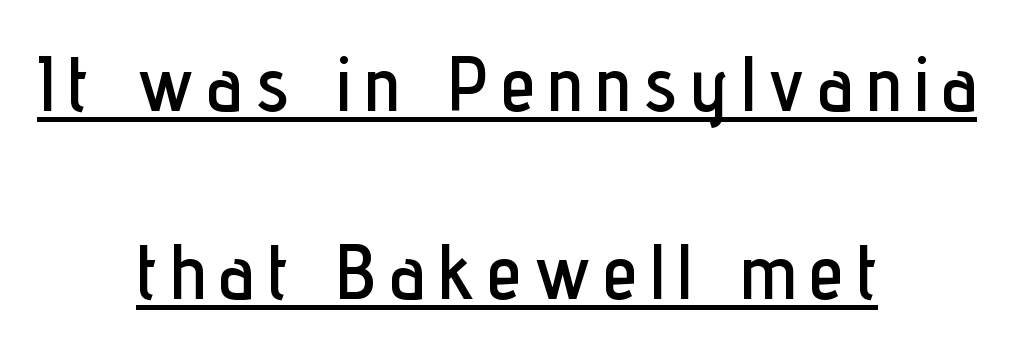
The image shows 77 px condensed sans-serif type, upright; set centered, loose line spacing (2.44x), underlined; low stroke contrast and a medium x-height.
